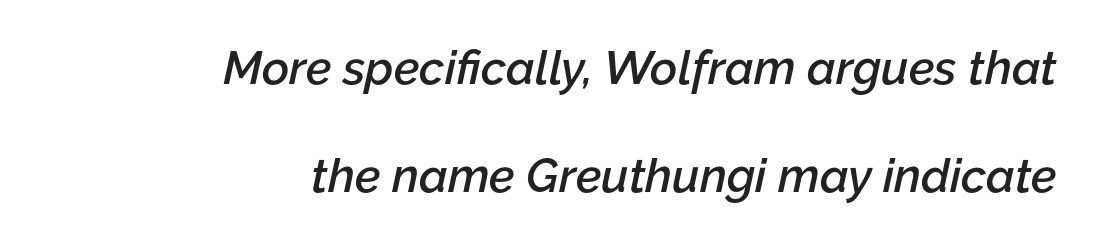
Q: Is the text bold? A: Semi-bold.
Q: Is the text italic (slanted)? A: Yes, it leans right by about 12 degrees.
Q: Is the text underlined? A: No.
Q: How is the paragraph aligned? A: Right-aligned.
Q: Is the spacing between letters normal or unusually wide? A: Normal.
Q: Is the spacing between lines tight, normal or loose? A: Loose.
Q: Width (condensed, normal, or wide)? A: Normal.
Q: Stroke contrast? A: Low.
Q: x-height? A: Medium.
Q: Monospaced? A: No.
